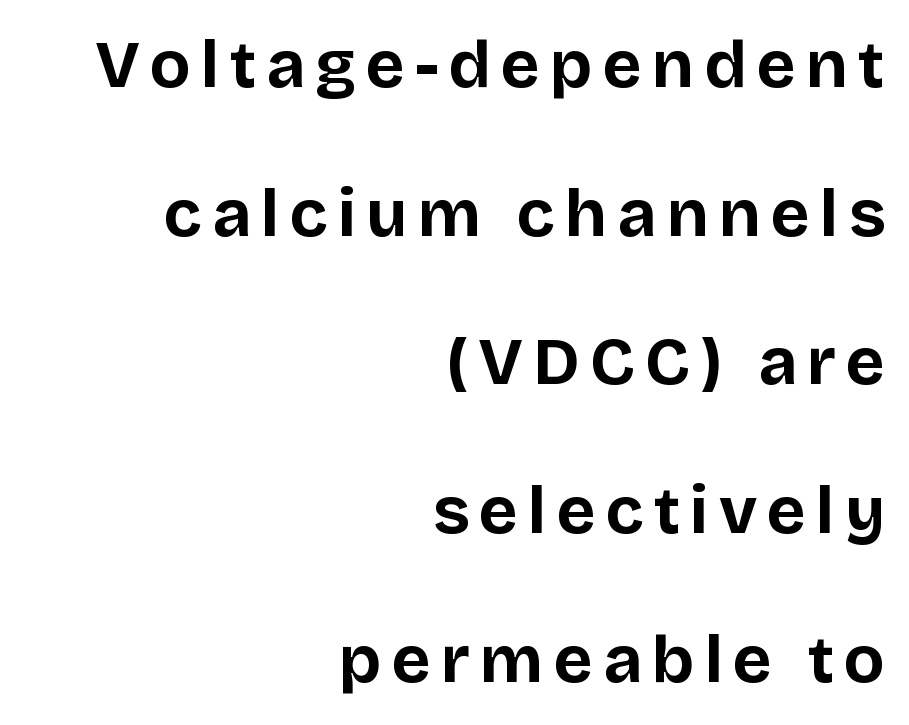
The image shows 67 px bold sans-serif type, upright; set right-aligned, loose line spacing (2.22x), not underlined; low stroke contrast and a large x-height.
